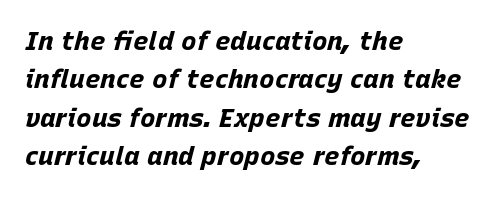
If you drew a line through each stem, it would be angled. The line-height multiplier appears to be the usual default. The glyphs have the mass of a bold cut. Teacher's note: observe the even left margin — that is flush-left alignment. The baseline area is clear.
